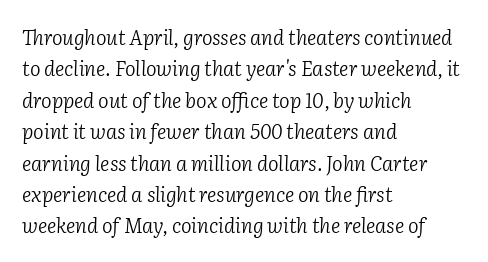
If you drew a ruler down the left edge, every line would touch it. Only glyphs here, with clear space below each row. Evenly set lines give the paragraph a standard silhouette. Short note: letters normally spaced. Compared with a typical body face, this is equally light or lighter still.
